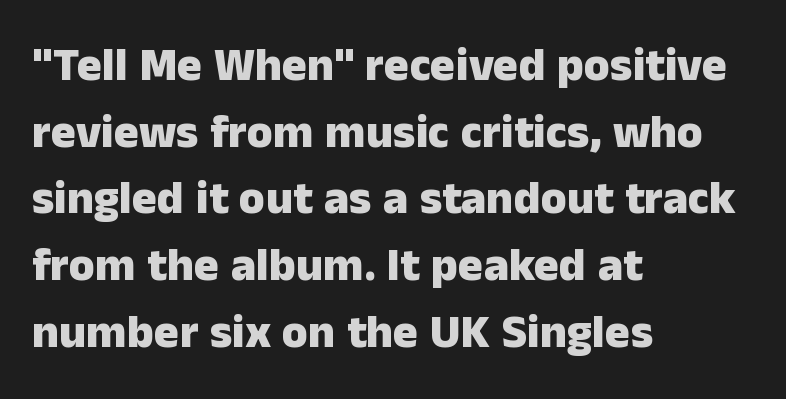
The image shows 47 px heavy sans-serif type, upright; set left-aligned, normal line spacing (1.42x), normal letter spacing, not underlined; low stroke contrast and a medium x-height.
